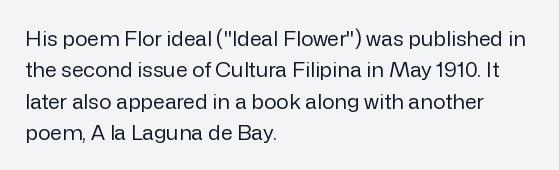
Q: Is the text bold? A: No.
Q: Is the text italic (slanted)? A: No, it is upright.
Q: Is the text underlined? A: No.
Q: How is the paragraph aligned? A: Left-aligned.
Q: Is the spacing between letters normal or unusually wide? A: Normal.
Q: Is the spacing between lines tight, normal or loose? A: Normal.
